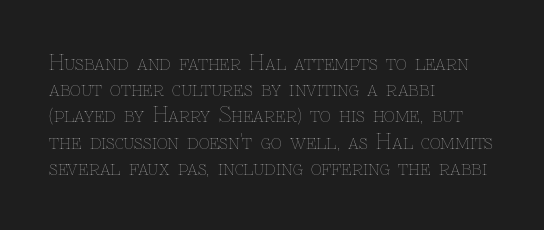
The image shows 21 px text type, upright; set left-aligned, normal line spacing (1.25x), normal letter spacing, not underlined.
